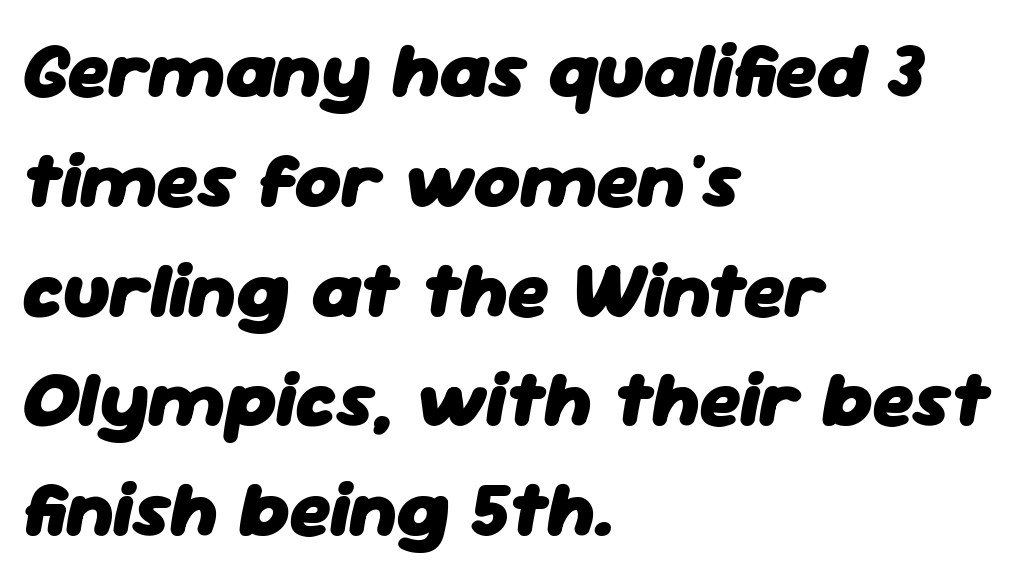
What stands out about the letter spacing? Nothing — it is the standard amount. Emphasis-style slanted type is in use. Line spacing here is normal. Left-aligned paragraph, ragged on the right.
